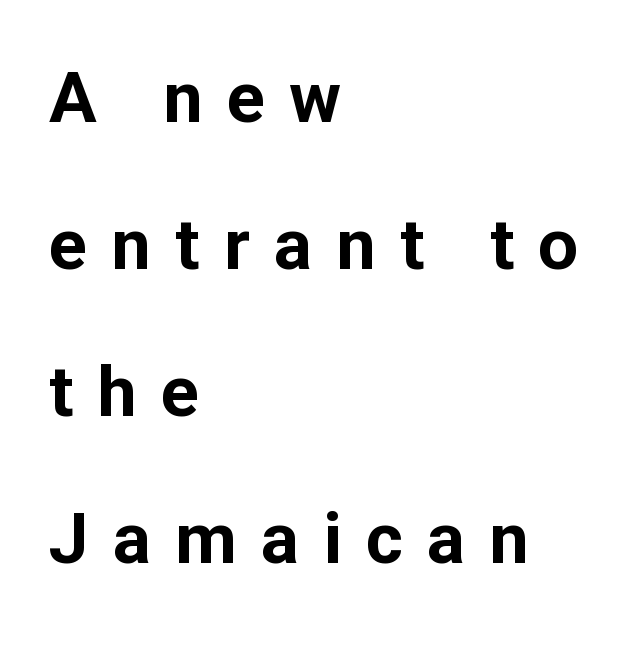
Q: Is the text bold? A: Yes.
Q: Is the text italic (slanted)? A: No, it is upright.
Q: Is the typeface a serif or a sans-serif typeface? A: Sans-serif.
Q: Is the text underlined? A: No.
Q: How is the paragraph aligned? A: Left-aligned.
Q: Is the spacing between letters normal or unusually wide? A: Unusually wide.
Q: Is the spacing between lines tight, normal or loose? A: Loose.
Q: Width (condensed, normal, or wide)? A: Normal.
Q: Stroke contrast? A: Low.
Q: x-height? A: Medium.
Q: Monospaced? A: No.
